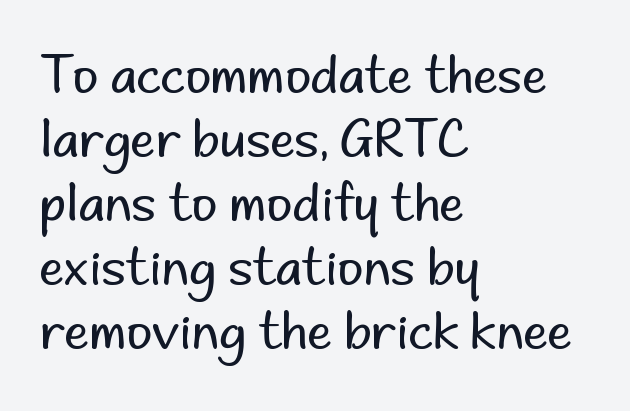
The image shows 50 px regular-weight sans-serif type, upright; set left-aligned, normal line spacing (1.28x), normal letter spacing, not underlined; low stroke contrast and a small x-height.
